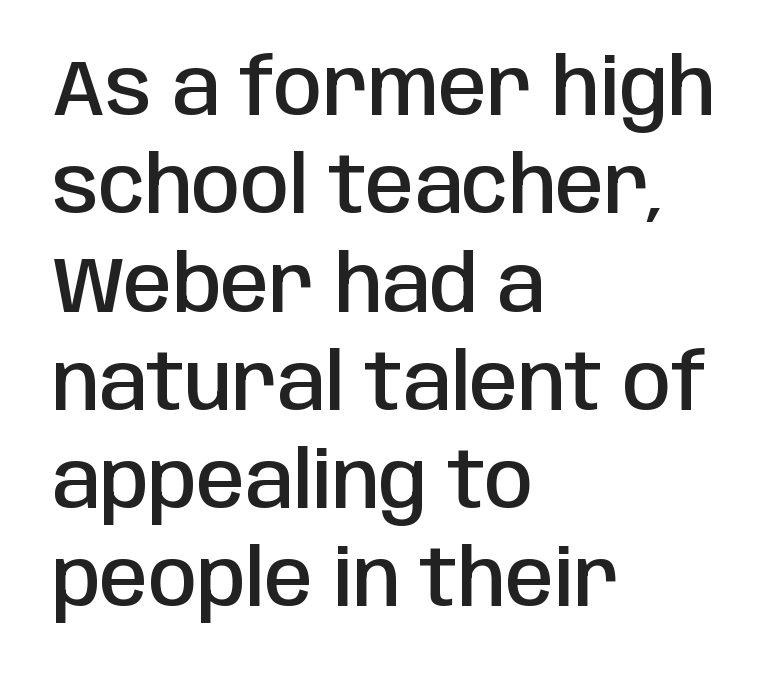
Q: Is the text bold? A: Semi-bold.
Q: Is the text italic (slanted)? A: No, it is upright.
Q: Is the typeface a serif or a sans-serif typeface? A: Sans-serif.
Q: Is the text underlined? A: No.
Q: How is the paragraph aligned? A: Left-aligned.
Q: Is the spacing between letters normal or unusually wide? A: Normal.
Q: Is the spacing between lines tight, normal or loose? A: Normal.
Q: Width (condensed, normal, or wide)? A: Condensed.
Q: Stroke contrast? A: Low.
Q: x-height? A: Large.
Q: Monospaced? A: No.
